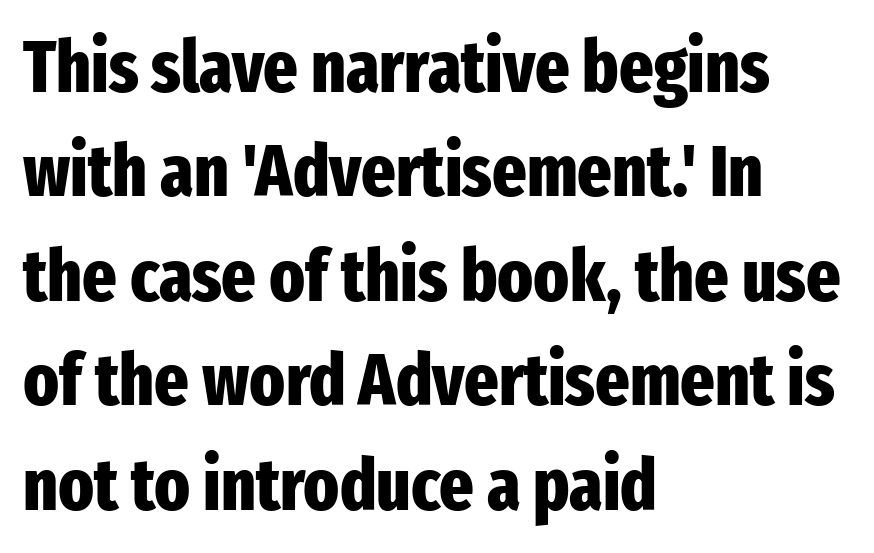
The image shows 73 px heavy, condensed sans-serif type, upright; set left-aligned, normal line spacing (1.43x), normal letter spacing, not underlined; low stroke contrast and a medium x-height.
